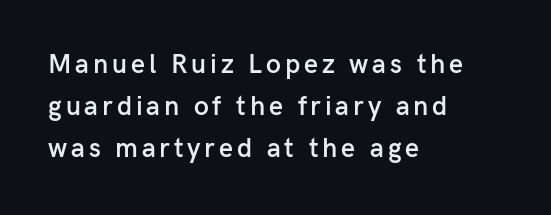
A bit beefed up — I'd call it semibold rather than bold. Line spacing here is normal. A bare baseline throughout the passage. Vertical strokes here are truly vertical. If you drew a ruler down the left edge, every line would touch it.
